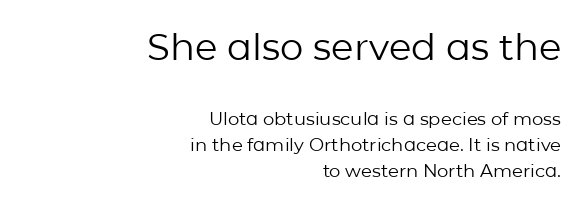
The image shows 37 px regular-weight sans-serif type, upright; set right-aligned, normal line spacing (1.45x), normal letter spacing, not underlined; the first (top) block is 2.06x larger; low stroke contrast and a medium x-height.
